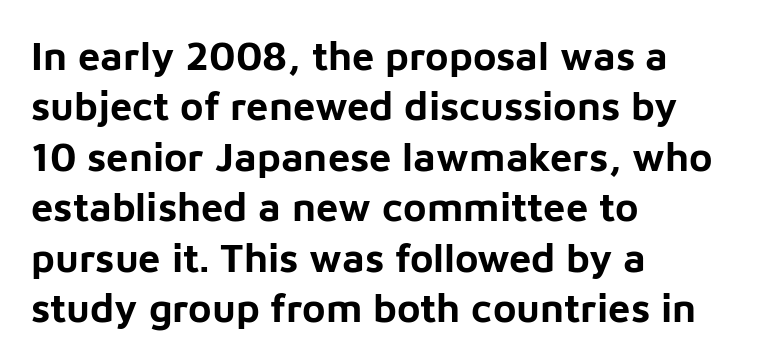
Stroke thickness is high; the sample reads as a true bold. The face used here is proportionally spaced, like ordinary book or web type. How would I describe the line gaps? Plain and ordinary. Notice how the stems are strictly vertical — no italics here. Typeset ragged right — the left edge is the straight one.
